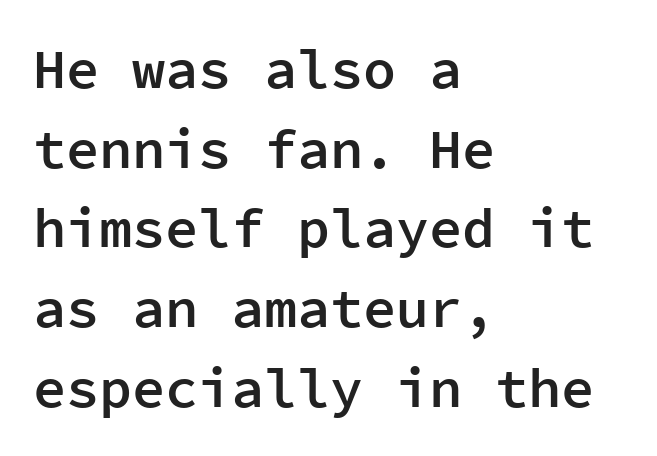
The typography opts for an upright posture over an oblique one. Leading matches the norm, producing a regular column. Each letter, wide or thin by design, is forced into the same width here. Default kerning and tracking; the words read as compact shapes. Left-aligned paragraph, ragged on the right. How heavy is the stroke? Medium-heavy — a semibold, shy of bold.
